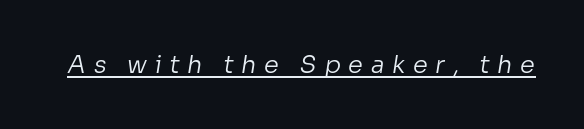
The typesetting does not lean heavy: it is not bold. Short note: letters widely spaced. The glyphs are accompanied by a horizontal stroke just below them.
